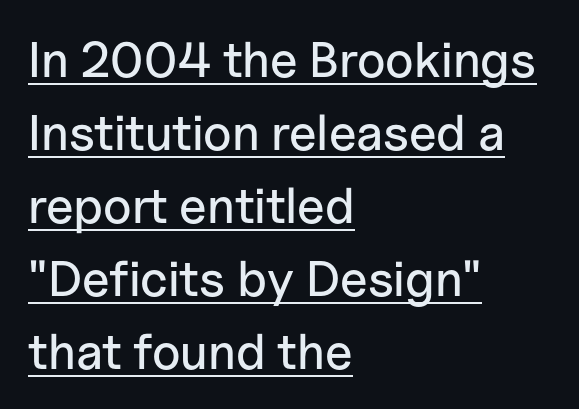
The image shows 50 px sans-serif type, upright; set left-aligned, normal line spacing (1.46x), normal letter spacing, underlined; low stroke contrast and a medium x-height.
